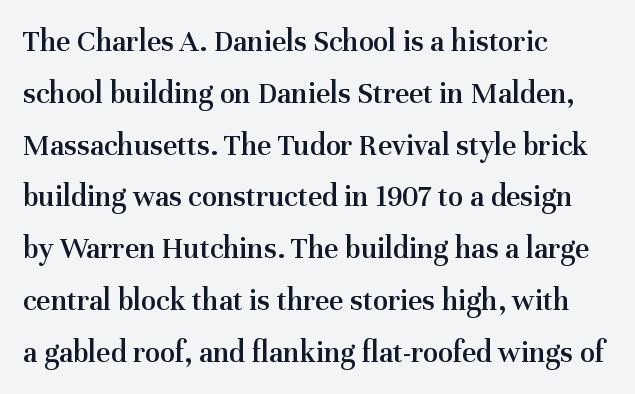
The rows are spaced the way most documents space them. Moderately thickened strokes mark this as semibold type. A typesetter would call this proportional, since set widths differ per character. Horizontally, the lines are justified to the leading edge only. The gap between lines stays unmarked.
